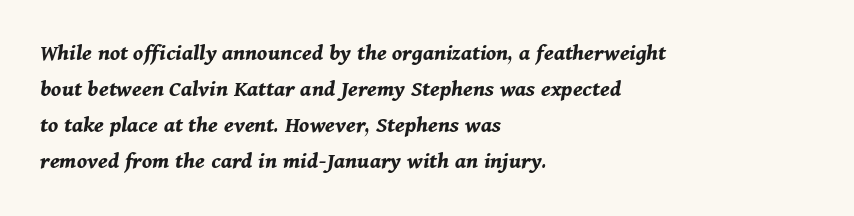
Weight check: bold — yes, fully. In terms of letterspacing, this is plain default setting. Type without underlining. Layout note: lines flush left. How would I describe the line gaps? Plain and ordinary. If you drew a line through each stem, it would be angled.
